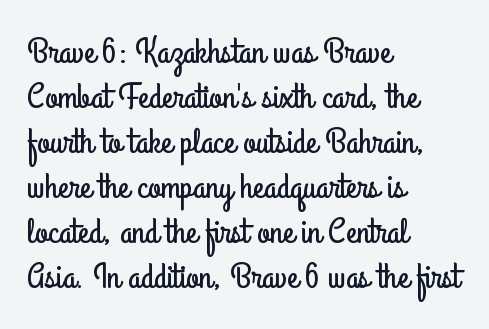
These lines are rendered in a variable-pitch font. Short note: letters normally spaced. Leading matches the norm, producing a regular column. The passage shown is not underscored anywhere. The rendering shows plain stroke endings on the letterforms — a sans-serif design.
